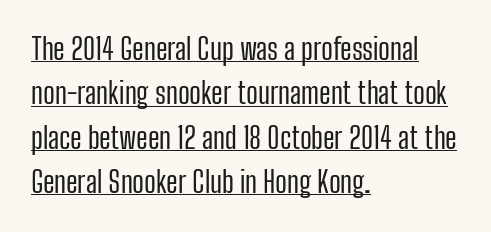
The image shows 29 px regular-weight, condensed sans-serif type, upright; set left-aligned, normal line spacing (1.53x), normal letter spacing, underlined; low stroke contrast and a medium x-height.
